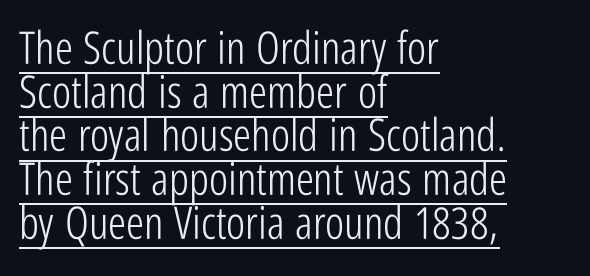
The image shows 45 px light, condensed sans-serif type, upright; set left-aligned, tight line spacing (0.97x), normal letter spacing, underlined; low stroke contrast and a medium x-height.
